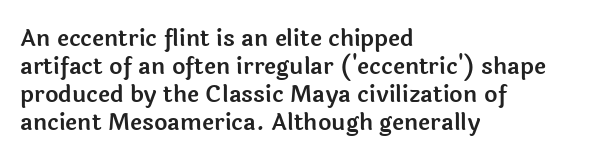
Look at the tracking — it's just the regular setting, nothing added. Caption: multi-line text, flush left, ragged right. Notice how the stems are strictly vertical — no italics here. A clean baseline with only descenders dipping below it.
